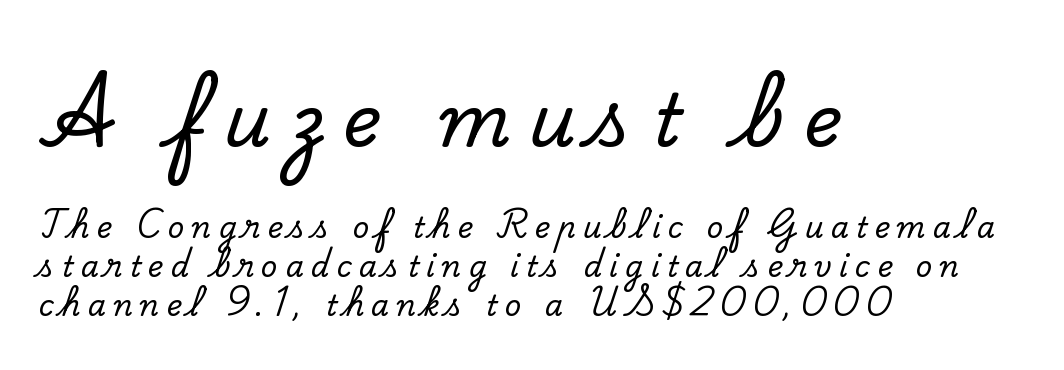
The image shows 73 px serif type; set left-aligned, normal line spacing (1.33x), unusually wide letter spacing (+0.25 em), not underlined; the first (top) block is 2.52x larger; low stroke contrast and a small x-height.
